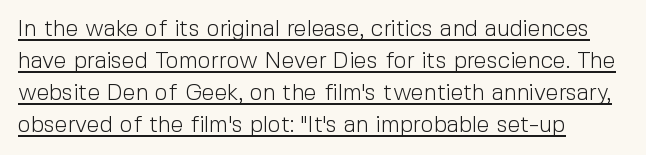
{"italic": "no", "bold": "no", "underline": "yes", "align": "left", "line_spacing": "normal", "line_spacing_ratio": 1.39, "letter_spacing": "normal", "letter_spacing_em": 0.0, "glyph_px": 23}
